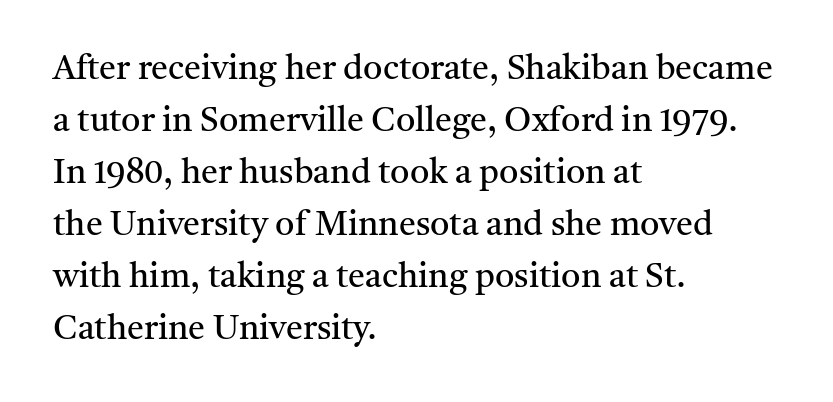
The image shows 34 px regular-weight serif type, upright; set left-aligned, normal line spacing (1.53x), normal letter spacing, not underlined; medium stroke contrast and a medium x-height.
